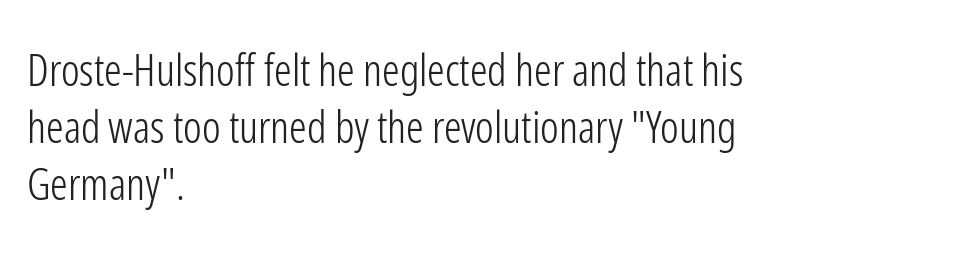
Q: Is the text bold? A: No.
Q: Is the text italic (slanted)? A: No, it is upright.
Q: Is the typeface a serif or a sans-serif typeface? A: Sans-serif.
Q: Is the text underlined? A: No.
Q: How is the paragraph aligned? A: Left-aligned.
Q: Is the spacing between letters normal or unusually wide? A: Normal.
Q: Is the spacing between lines tight, normal or loose? A: Normal.
Q: Width (condensed, normal, or wide)? A: Condensed.
Q: Stroke contrast? A: Low.
Q: x-height? A: Medium.
Q: Monospaced? A: No.
